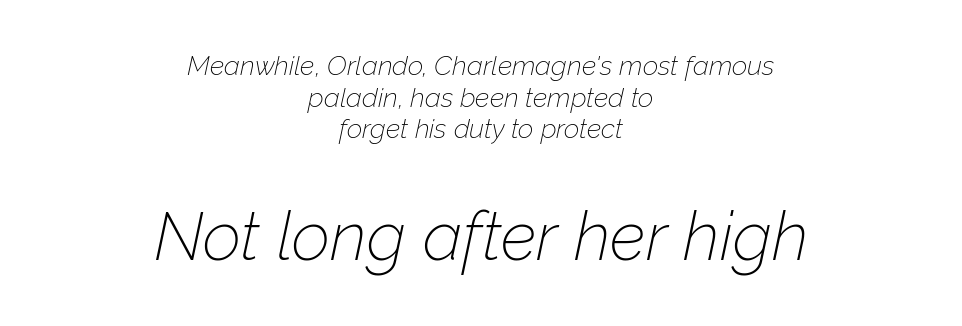
{"italic": "yes", "lean": "right", "slant_degrees": 12, "bold": "no", "weight": "thin", "width": "normal", "stroke_contrast": "low", "x_height": "medium", "monospaced": "no", "underline": "no", "align": "center", "line_spacing_ratio": 1.17, "letter_spacing": "normal", "letter_spacing_em": 0.0, "larger_block": "second", "size_ratio": 2.48, "glyph_px": 67}
